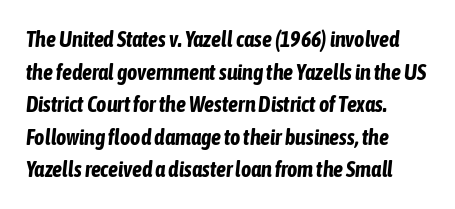
Weight check: bold — yes, fully. Honestly, there is no underline to notice here at all. Tall strokes in this sample are angled rather than plumb. Caption: multi-line text, flush left, ragged right. Compared with typical body copy, the letter spacing here is the same.
